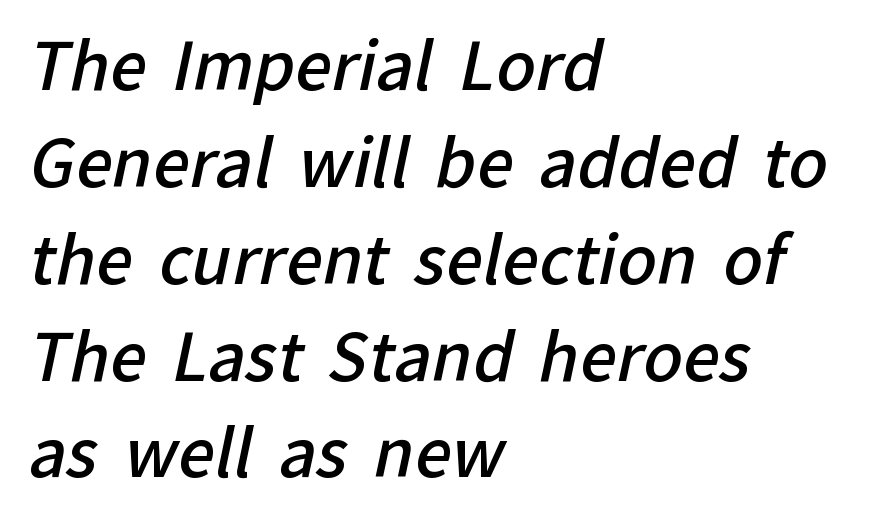
Any mark beneath the type? The region is blank. Note the varied advance widths — an 'i' is clearly narrower than an 'm'. Caption: semibold face, moderately heavy strokes. Quick note: interline space is typical.
